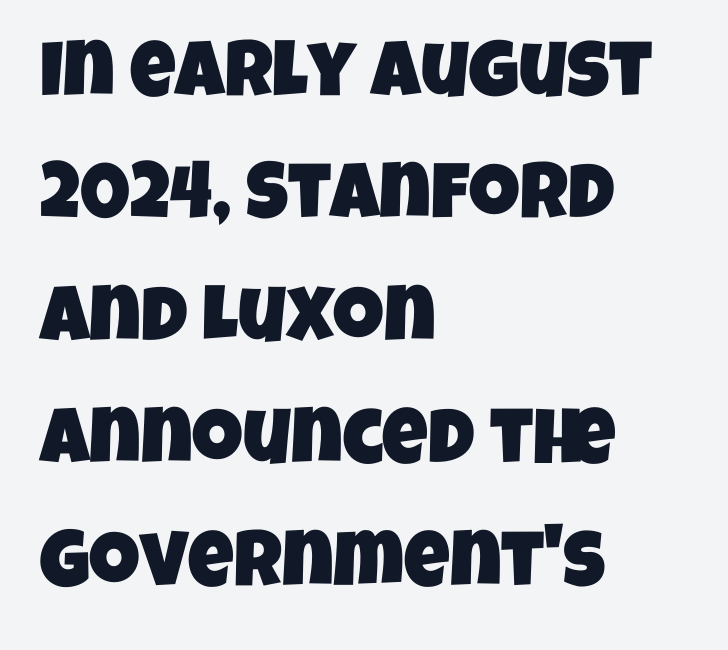
The rendering anchors every line to the left-hand side. Decoration check: the copy has no underline. The font family rendered here belongs to the sans-serif group. Default kerning and tracking; the words read as compact shapes. Vertical spacing — default. The passage shown is typed in a proportional face where columns would drift.
